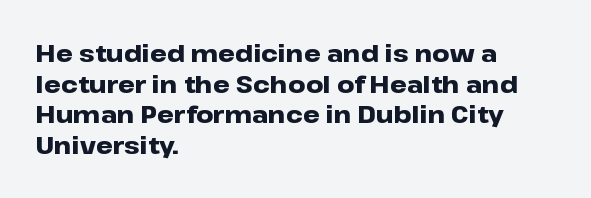
{"italic": "no", "bold": "yes", "underline": "no", "align": "left", "line_spacing": "normal", "line_spacing_ratio": 1.28, "letter_spacing": "normal", "letter_spacing_em": 0.0, "glyph_px": 24}
